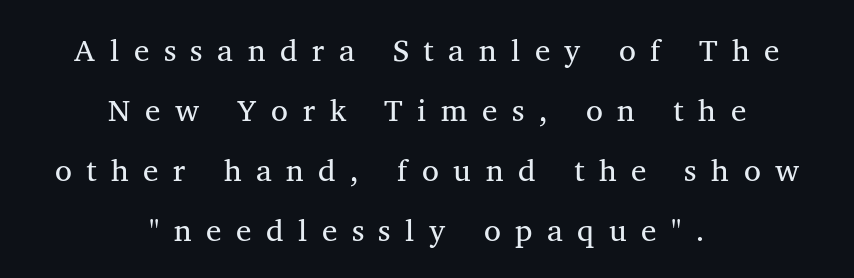
{"serif": "yes", "italic": "no", "bold": "no", "weight": "regular", "width": "normal", "stroke_contrast": "medium", "x_height": "medium", "monospaced": "no", "underline": "no", "align": "center", "line_spacing": "loose", "line_spacing_ratio": 1.94, "letter_spacing": "wide", "letter_spacing_em": 0.47, "glyph_px": 31}
